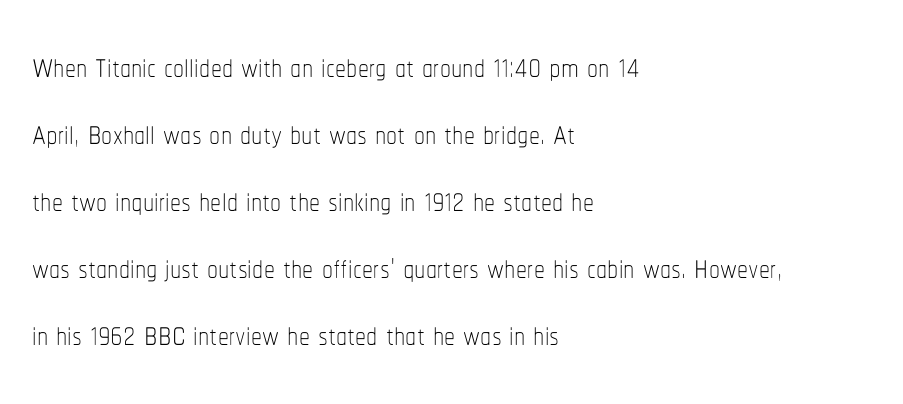
Q: Is the text bold? A: No.
Q: Is the text italic (slanted)? A: No, it is upright.
Q: Is the text underlined? A: No.
Q: How is the paragraph aligned? A: Left-aligned.
Q: Is the spacing between letters normal or unusually wide? A: Normal.
Q: Is the spacing between lines tight, normal or loose? A: Normal.
Q: Width (condensed, normal, or wide)? A: Condensed.
Q: Stroke contrast? A: Low.
Q: x-height? A: Medium.
Q: Monospaced? A: No.
